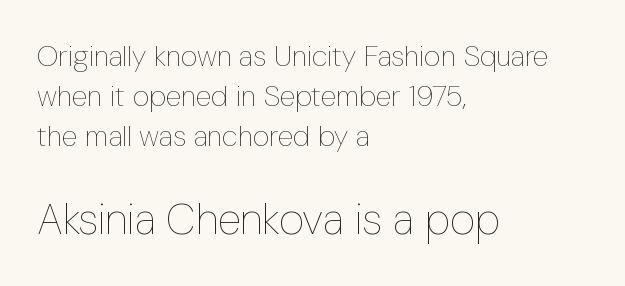
The image shows 43 px thin, condensed type, upright; set left-aligned, normal line spacing (1.38x), normal letter spacing, not underlined; the second (bottom) block is 1.48x larger; low stroke contrast and a medium x-height.
